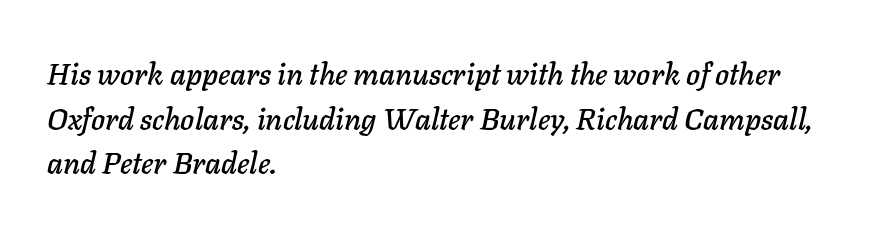
The image shows 30 px text type, italic (leaning right); set left-aligned, normal line spacing (1.49x), normal letter spacing, not underlined; low stroke contrast and a medium x-height.
